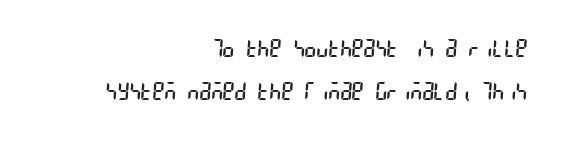
The image shows 25 px text type; set right-aligned, line spacing 1.73x, normal letter spacing, not underlined.
